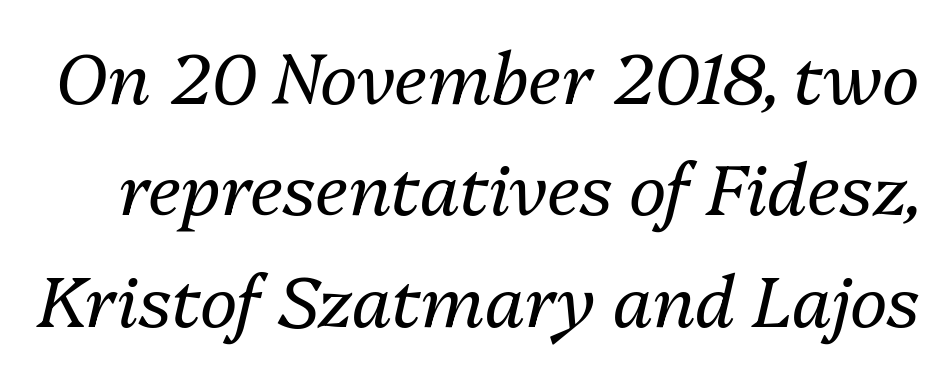
Normally led — the rows are evenly, conventionally spaced. The specimen reads as italic at a glance. Letter spacing: default. Heaviness? Minimal to ordinary, like unemphasized prose. Has an underline been added? It has not. Do the characters align in a grid? No, the font is proportional.
